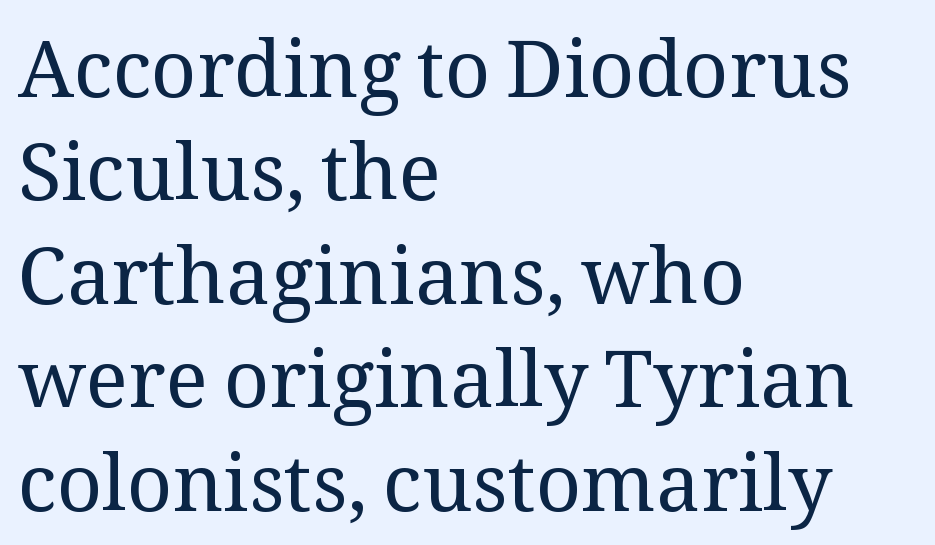
Q: Is the text bold? A: No.
Q: Is the text italic (slanted)? A: No, it is upright.
Q: Is the typeface a serif or a sans-serif typeface? A: Serif.
Q: Is the text underlined? A: No.
Q: How is the paragraph aligned? A: Left-aligned.
Q: Is the spacing between letters normal or unusually wide? A: Normal.
Q: Is the spacing between lines tight, normal or loose? A: Normal.
Q: Width (condensed, normal, or wide)? A: Normal.
Q: Stroke contrast? A: Medium.
Q: x-height? A: Medium.
Q: Monospaced? A: No.
